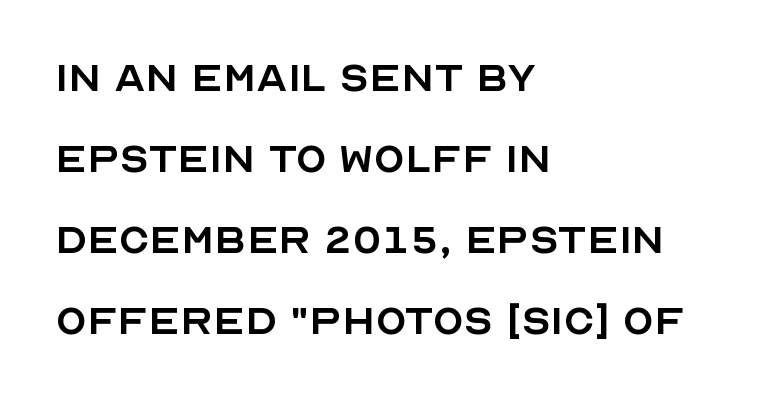
Which margin do the lines hug? The left one — the right edge is uneven. This rendering features lettering with no underline. The lines sit at an ordinary, default distance from one another. Letters have the restrained weight of plain body copy at most.
